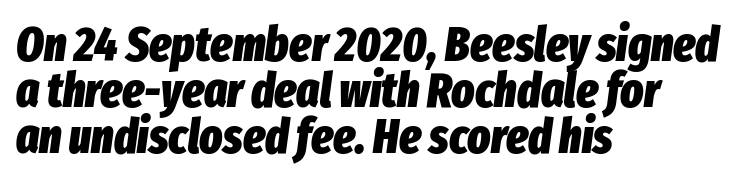
The image shows 48 px heavy, condensed type, italic (leaning right); set left-aligned, tight line spacing (0.96x), normal letter spacing, not underlined; low stroke contrast and a medium x-height.
